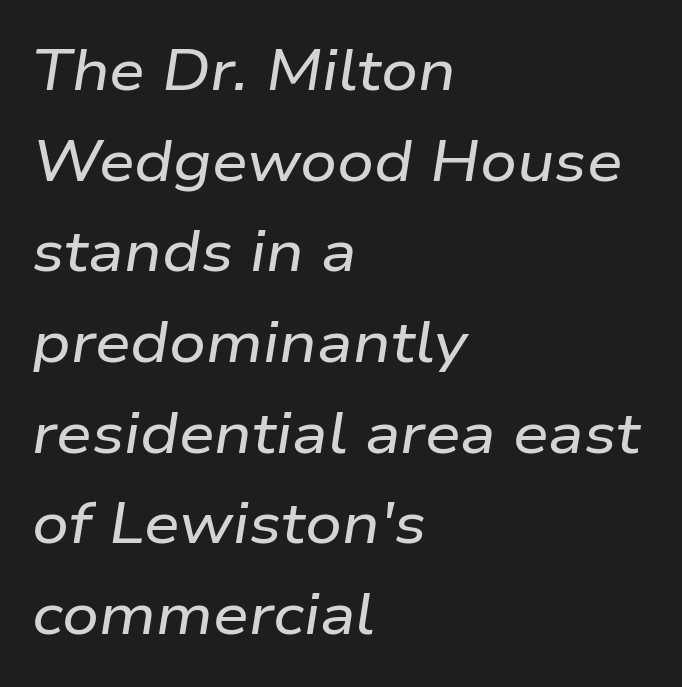
The strip under each line holds only bare page. Notice how descenders clear the ascenders below comfortably — that's standard leading. Character widths vary here, with narrow letters taking less room than wide ones. Posture: slanted. A typesetter would call this zero additional tracking.
